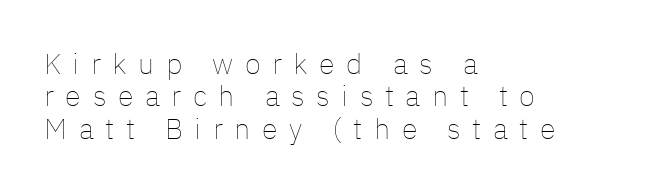
The image shows 29 px thin type, upright; set left-aligned, tight line spacing (1.12x), unusually wide letter spacing (+0.4 em), not underlined; low stroke contrast and a medium x-height.
